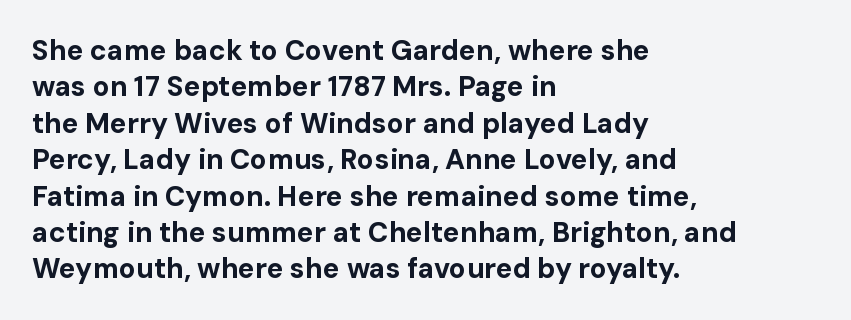
{"serif": "no", "italic": "no", "bold": "yes", "weight": "bold", "width": "normal", "stroke_contrast": "low", "x_height": "medium", "monospaced": "no", "underline": "no", "align": "left", "line_spacing": "normal", "line_spacing_ratio": 1.3, "letter_spacing": "normal", "letter_spacing_em": 0.0, "glyph_px": 28}
